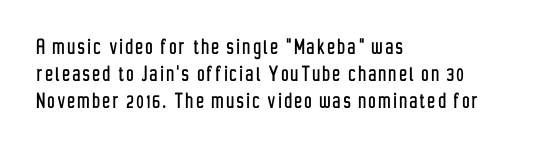
The image shows 25 px text type, upright; set left-aligned, tight line spacing (1.09x), not underlined.
